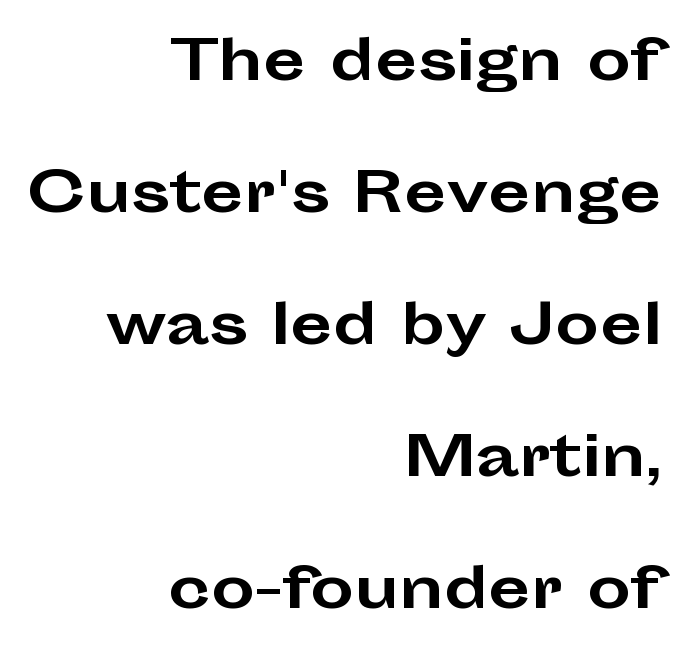
The specimen omits any rule beneath the text block's lines. Nope, not italic — everything's standing straight. The text was rendered using a sans face with plain stroke endings. The vertical gap from one line to the next is large.
